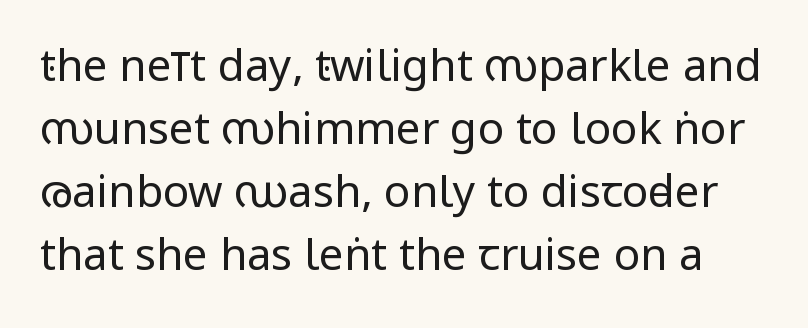
The image shows 44 px regular-weight, condensed sans-serif type, upright; set normal line spacing (1.43x), normal letter spacing, not underlined; low stroke contrast.
